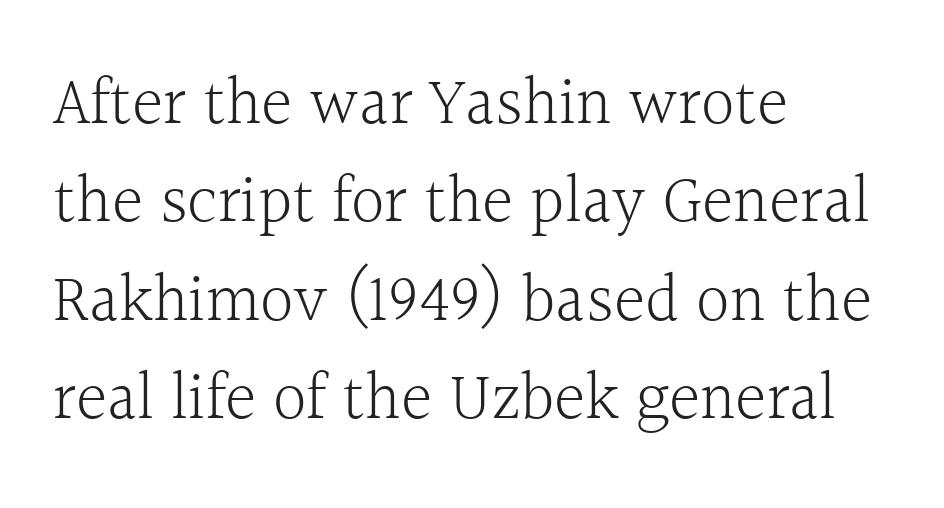
The image shows 67 px light serif type, upright; set left-aligned, normal line spacing (1.47x), normal letter spacing, not underlined; a medium x-height.
